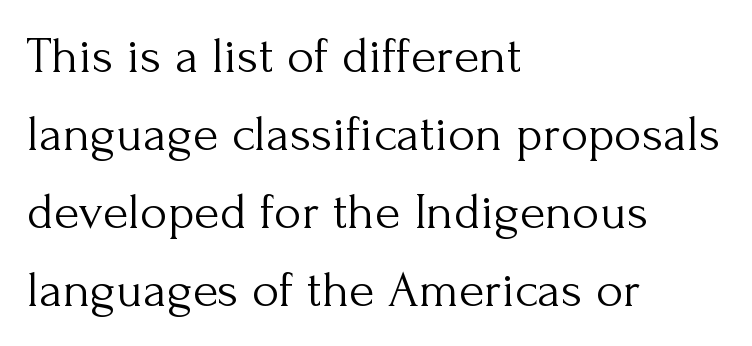
{"serif": "yes", "italic": "no", "bold": "no", "weight": "light", "width": "normal", "stroke_contrast": "medium", "x_height": "small", "monospaced": "no", "underline": "no", "align": "left", "line_spacing": "normal", "line_spacing_ratio": 1.5, "letter_spacing": "normal", "letter_spacing_em": 0.0, "glyph_px": 52}
